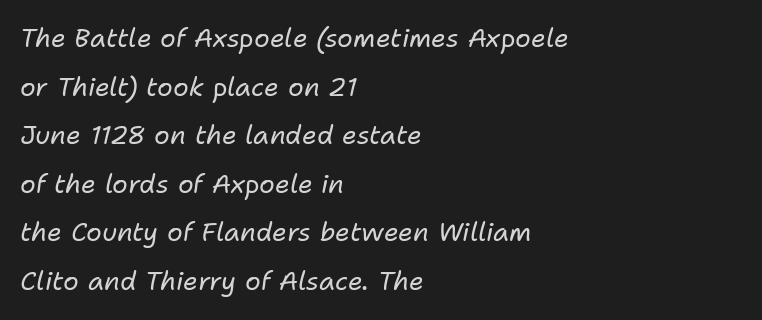
Q: Is the text bold? A: No.
Q: Is the text italic (slanted)? A: Yes, it leans right by about 11 degrees.
Q: Is the text underlined? A: No.
Q: How is the paragraph aligned? A: Left-aligned.
Q: Is the spacing between letters normal or unusually wide? A: Normal.
